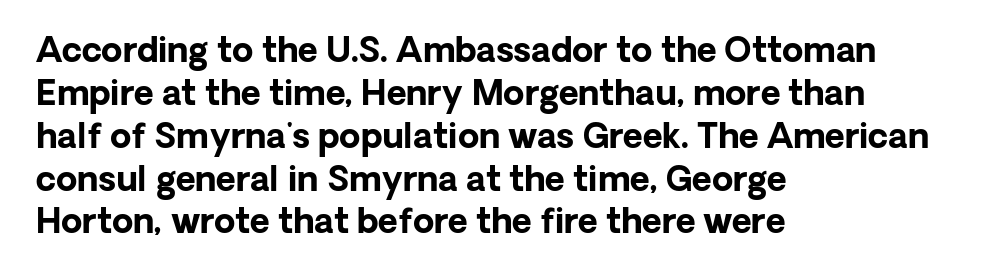
{"serif": "no", "italic": "no", "bold": "yes", "weight": "bold", "width": "normal", "stroke_contrast": "low", "x_height": "medium", "monospaced": "no", "underline": "no", "align": "left", "line_spacing": "normal", "line_spacing_ratio": 1.26, "letter_spacing": "normal", "letter_spacing_em": 0.0, "glyph_px": 34}
